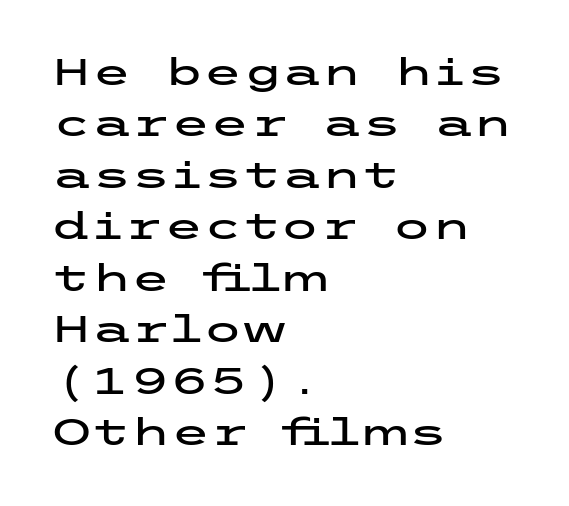
Examine the stroke ends and you'll find no serifs. Casual observation: everything's shoved over to the left. Descenders are the only things crossing below the line. How would I describe the line gaps? Plain and ordinary. Short note: letters normally spaced. Posture: straight, roman, zero tilt.
